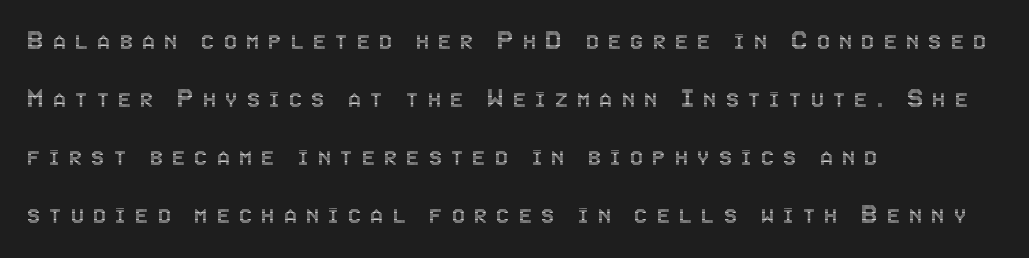
Q: Is the text italic (slanted)? A: No, it is upright.
Q: Is the text underlined? A: No.
Q: How is the paragraph aligned? A: Left-aligned.
Q: Is the spacing between letters normal or unusually wide? A: Unusually wide.
Q: Is the spacing between lines tight, normal or loose? A: Loose.
Q: Width (condensed, normal, or wide)? A: Condensed.
Q: x-height? A: Large.
Q: Monospaced? A: No.
